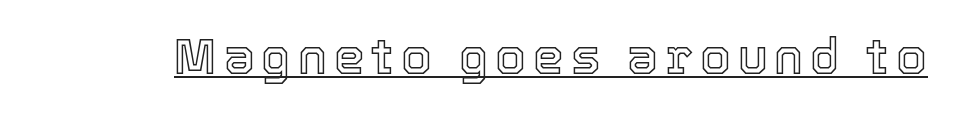
{"italic": "no", "width": "normal", "x_height": "medium", "monospaced": "no", "underline": "yes", "glyph_px": 49}
